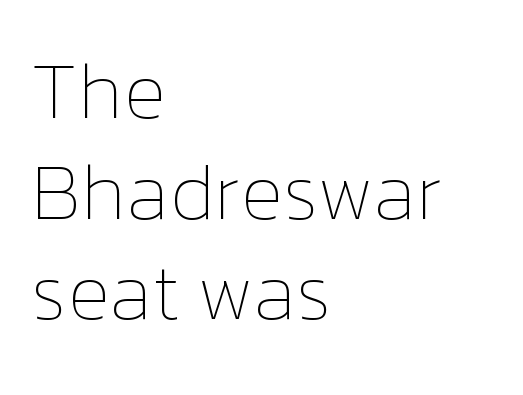
{"italic": "no", "bold": "no", "weight": "thin", "width": "normal", "stroke_contrast": "low", "x_height": "medium", "monospaced": "no", "underline": "no", "align": "left", "line_spacing": "normal", "line_spacing_ratio": 1.29, "letter_spacing": "normal", "letter_spacing_em": 0.0, "glyph_px": 78}
